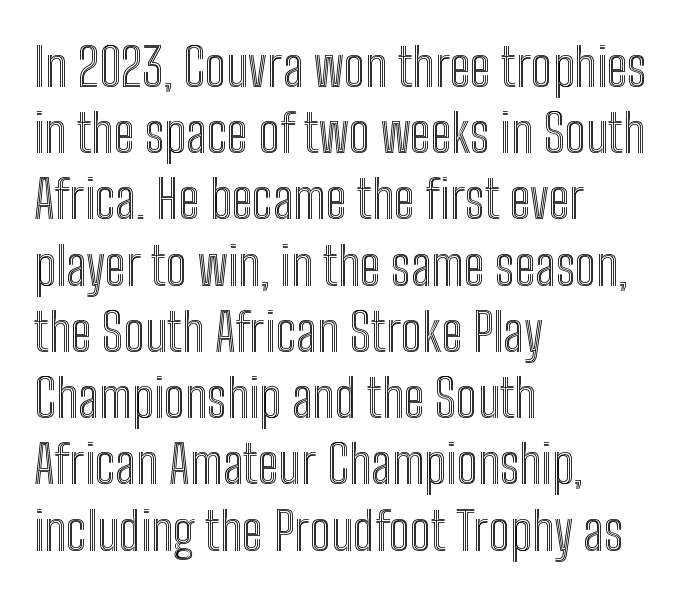
The image shows 53 px condensed type, upright; set left-aligned, normal line spacing (1.25x), normal letter spacing, not underlined; a medium x-height.
